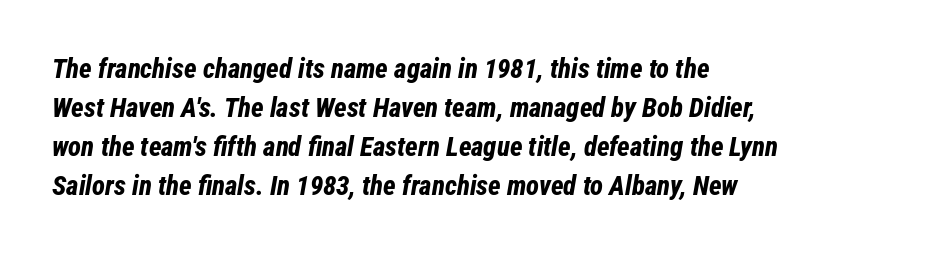
The image shows 27 px bold type, italic (leaning right); set left-aligned, normal line spacing (1.44x), normal letter spacing, not underlined.
